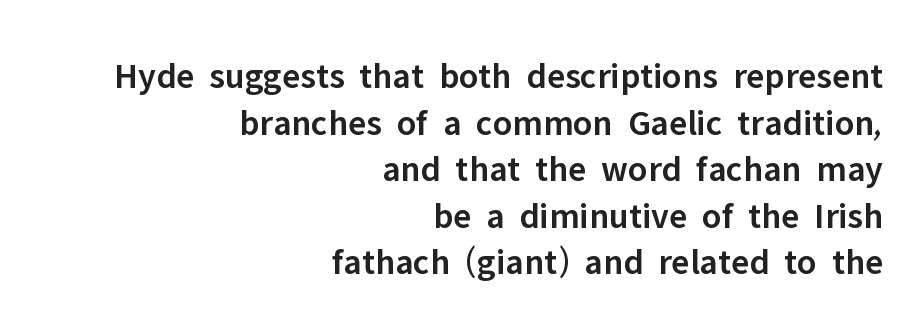
{"serif": "no", "italic": "no", "bold": "semi", "weight": "semibold", "width": "normal", "stroke_contrast": "low", "x_height": "medium", "monospaced": "no", "underline": "no", "align": "right", "line_spacing": "normal", "line_spacing_ratio": 1.26, "letter_spacing": "normal", "letter_spacing_em": 0.0, "glyph_px": 37}
